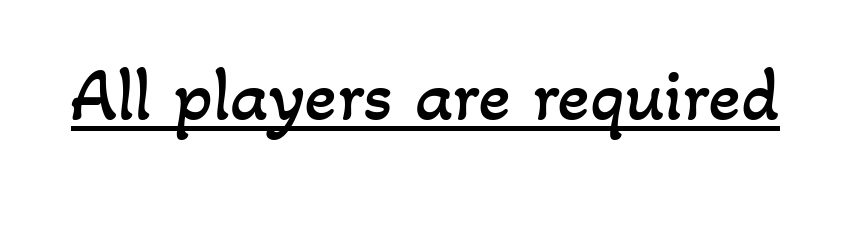
Honestly, the letter spacing is just normal — you wouldn't notice it. Spacing verdict: proportional, widths tailored to each character. Every word sits above its own underline. Caption: face not bold, strokes unweighted.
